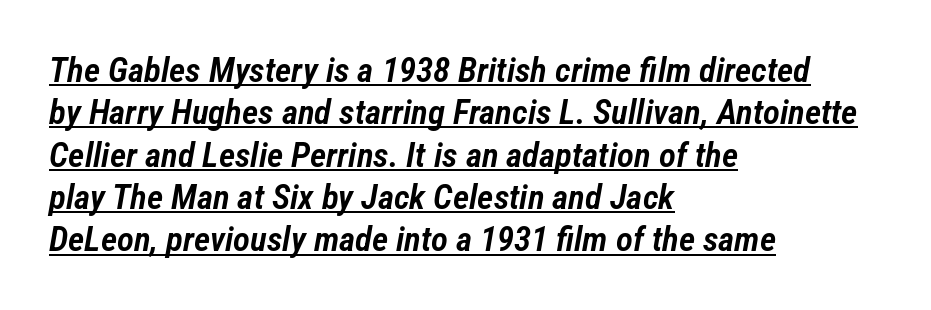
The image shows 35 px semibold, condensed type, italic (leaning right); set left-aligned, line spacing 1.21x, normal letter spacing, underlined; low stroke contrast and a medium x-height.
